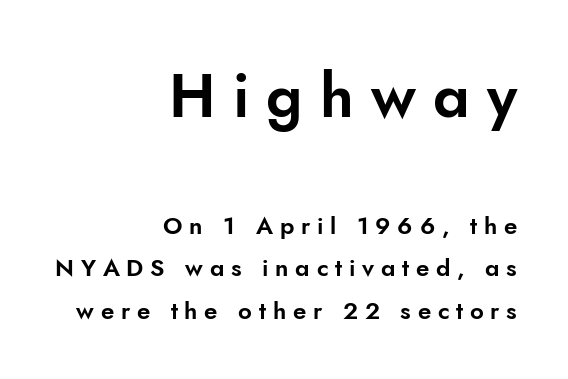
Q: Is the text italic (slanted)? A: No, it is upright.
Q: Is the typeface a serif or a sans-serif typeface? A: Sans-serif.
Q: Is the text underlined? A: No.
Q: How is the paragraph aligned? A: Right-aligned.
Q: Is the spacing between letters normal or unusually wide? A: Unusually wide.
Q: Which block of text is set in a larger size, the first (top) or the second (bottom)? A: The first (top) one.
Q: Width (condensed, normal, or wide)? A: Normal.
Q: Stroke contrast? A: Low.
Q: x-height? A: Small.
Q: Monospaced? A: No.
